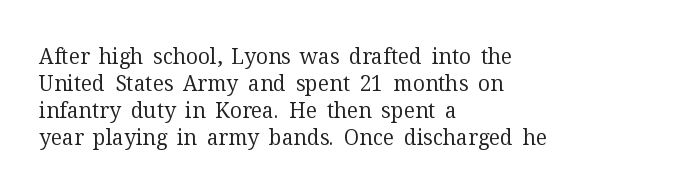
The image shows 21 px text type, upright; set left-aligned, normal line spacing (1.29x), normal letter spacing, not underlined.
